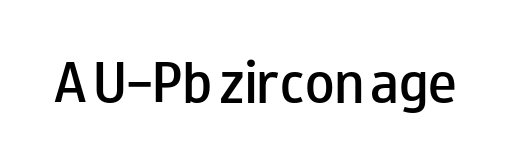
{"serif": "no", "italic": "no", "bold": "semi", "weight": "semibold", "width": "wide", "stroke_contrast": "low", "x_height": "small", "monospaced": "no", "underline": "no", "letter_spacing": "normal", "letter_spacing_em": 0.0, "glyph_px": 48}
